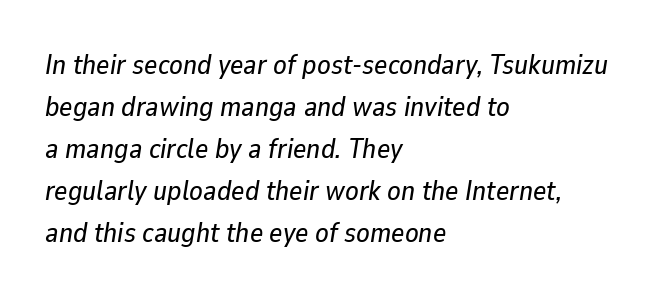
Rendered with sloped, italic letterforms. Is this a fixed-width face? No — the glyphs have proportional, varying widths. Any mark beneath the type? The region is blank. These lines stack with their left ends in a neat column.
